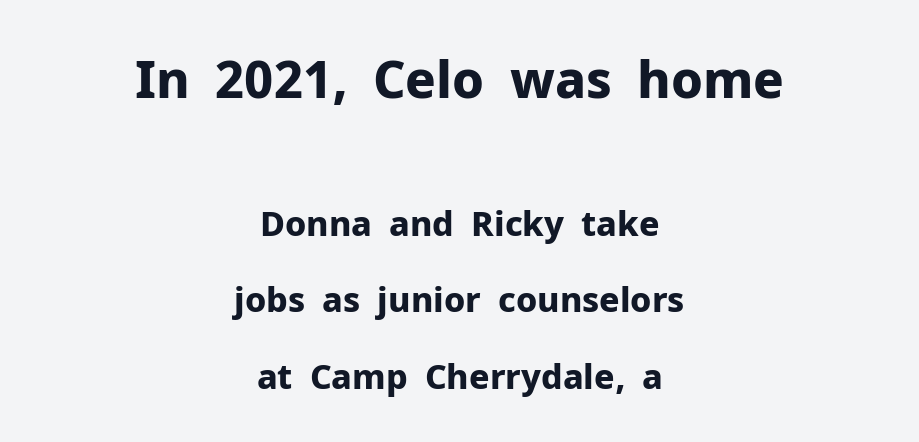
{"serif": "no", "italic": "no", "bold": "yes", "weight": "bold", "width": "normal", "stroke_contrast": "low", "x_height": "medium", "monospaced": "no", "underline": "no", "align": "center", "line_spacing": "loose", "line_spacing_ratio": 2.25, "letter_spacing": "normal", "letter_spacing_em": 0.0, "larger_block": "first", "size_ratio": 1.5, "glyph_px": 51}
